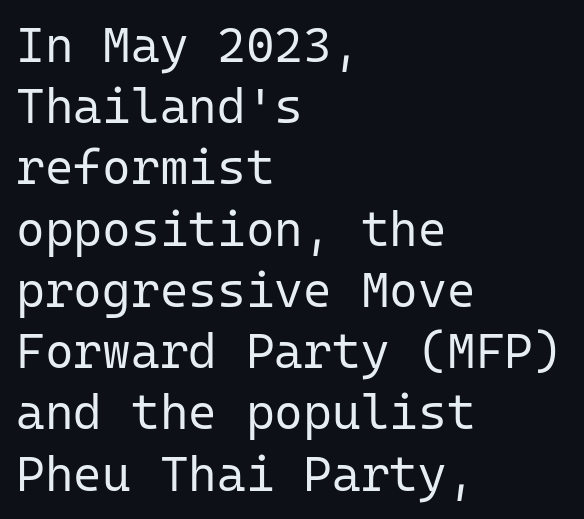
Spacing verdict: monospaced, one width for all characters. A bare baseline throughout the passage. Look at the bottom of the vertical strokes: they stop flat, with no serifs. A normal amount of white space separates one row of letters from the next. Does the lettering tilt? It doesn't — this is upright.
